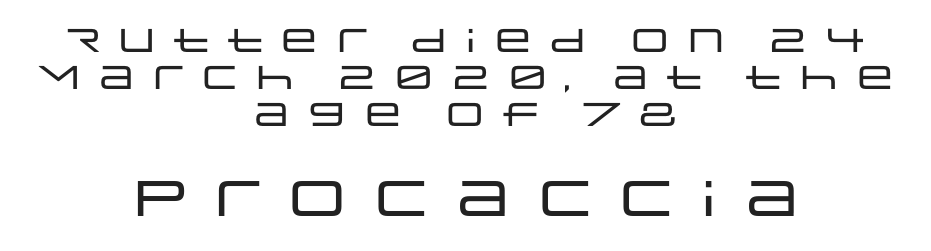
Examine the stroke ends and you'll find no serifs. The zone under the glyphs is completely vacant. Line spacing here is tight. If you folded the block vertically in half, each line would mirror itself in length. A typesetter would call this proportional, since set widths differ per character. Here the second block reads like a headline and the first like body copy.
